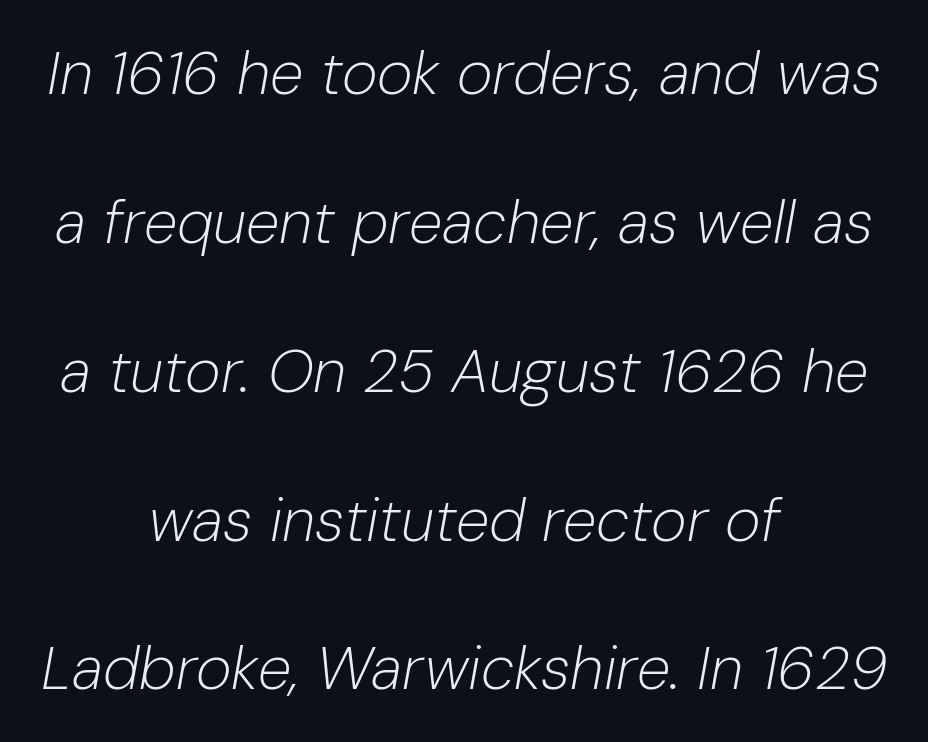
No extra tracking has been applied to these lines. Notice how the passage keeps no hard edge, just a central spine. Just letters on the line, the space beneath them empty. These lines were composed using italics. Widely set lines give the paragraph a tall, airy silhouette.
